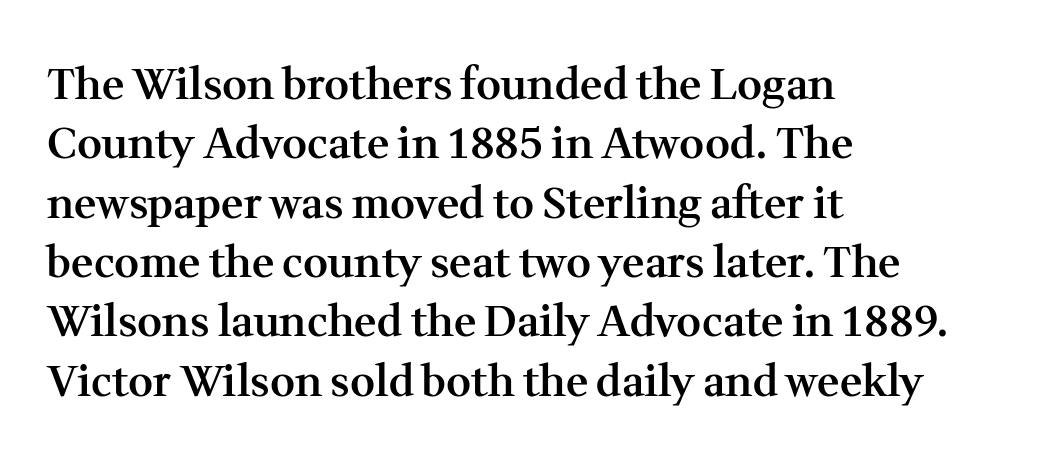
{"serif": "yes", "italic": "no", "bold": "semi", "weight": "semibold", "width": "normal", "stroke_contrast": "medium", "x_height": "medium", "monospaced": "no", "underline": "no", "align": "left", "line_spacing": "normal", "line_spacing_ratio": 1.38, "letter_spacing": "normal", "letter_spacing_em": 0.0, "glyph_px": 43}
